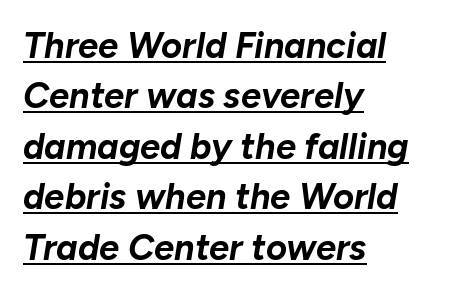
Q: Is the text bold? A: Yes.
Q: Is the text italic (slanted)? A: Yes, it leans right by about 10 degrees.
Q: Is the text underlined? A: Yes.
Q: How is the paragraph aligned? A: Left-aligned.
Q: Is the spacing between letters normal or unusually wide? A: Normal.
Q: Is the spacing between lines tight, normal or loose? A: Normal.
Q: Width (condensed, normal, or wide)? A: Normal.
Q: Stroke contrast? A: Low.
Q: x-height? A: Medium.
Q: Monospaced? A: No.
